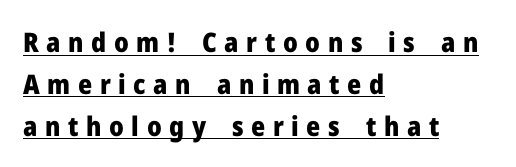
Q: Is the text bold? A: Yes.
Q: Is the text italic (slanted)? A: No, it is upright.
Q: Is the text underlined? A: Yes.
Q: How is the paragraph aligned? A: Left-aligned.
Q: Is the spacing between letters normal or unusually wide? A: Unusually wide.
Q: Is the spacing between lines tight, normal or loose? A: Normal.
